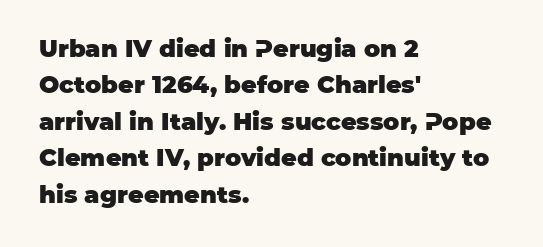
The designer left line spacing at the default. The horizontal fit of the characters is conventional and even. The specimen reads as upright at a glance. The passage shown is not underscored anywhere. The letters are bold, with thick, heavy strokes.
